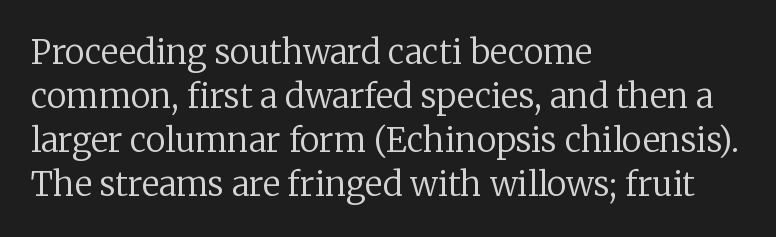
The letters advance in unequal steps, a hallmark of proportional type. The face used here is rendered with its standard letterfit. The lines in this sample share a left origin and differ only in where they stop. Check the space under the baseline: it is left empty. This block has exactly the height ordinary leading produces. Is this a sans? No — the strokes have serifs.
